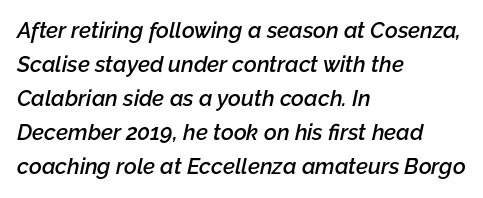
{"italic": "yes", "lean": "right", "slant_degrees": 12, "bold": "semi", "underline": "no", "align": "left", "line_spacing": "normal", "line_spacing_ratio": 1.55, "letter_spacing": "normal", "letter_spacing_em": 0.0, "glyph_px": 22}
